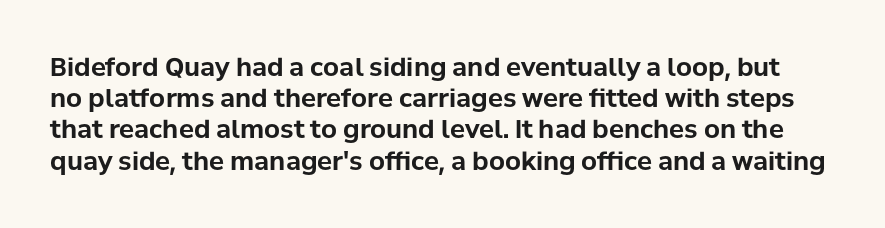
The words here are not underlined. Each word holds together tightly as a unit, with standard inter-letter gaps. These lines sit exactly where default settings would place them. Upright lettering throughout. The passage shown is emphatically bold.
